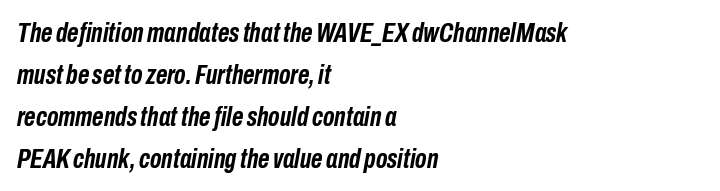
{"italic": "yes", "lean": "right", "slant_degrees": 10, "bold": "yes", "weight": "semibold", "width": "condensed", "stroke_contrast": "low", "x_height": "medium", "monospaced": "no", "underline": "no", "align": "left", "line_spacing": "normal", "line_spacing_ratio": 1.5, "letter_spacing": "normal", "letter_spacing_em": 0.0, "glyph_px": 28}
